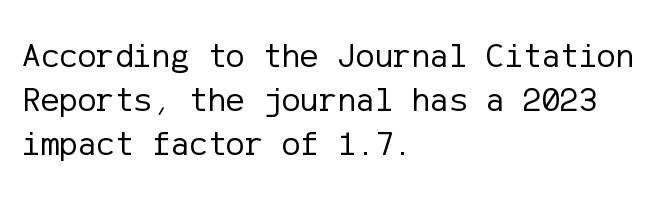
The image shows 35 px regular-weight sans-serif type, upright; set left-aligned, normal line spacing (1.26x), normal letter spacing, not underlined; low stroke contrast and a medium x-height.
